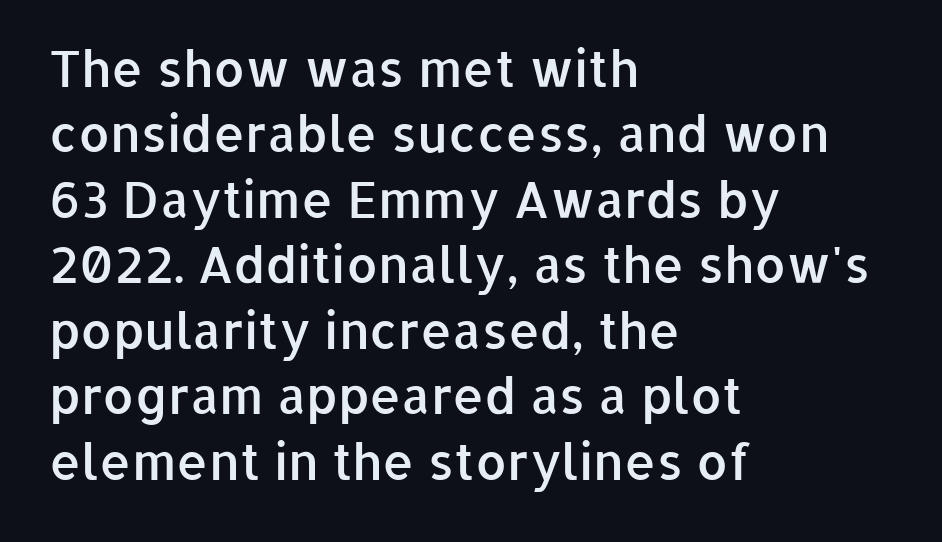
Q: Is the text bold? A: Semi-bold.
Q: Is the text italic (slanted)? A: No, it is upright.
Q: Is the typeface a serif or a sans-serif typeface? A: Sans-serif.
Q: Is the text underlined? A: No.
Q: How is the paragraph aligned? A: Left-aligned.
Q: Is the spacing between letters normal or unusually wide? A: Normal.
Q: Is the spacing between lines tight, normal or loose? A: Normal.
Q: Width (condensed, normal, or wide)? A: Normal.
Q: Stroke contrast? A: Low.
Q: x-height? A: Medium.
Q: Monospaced? A: No.
